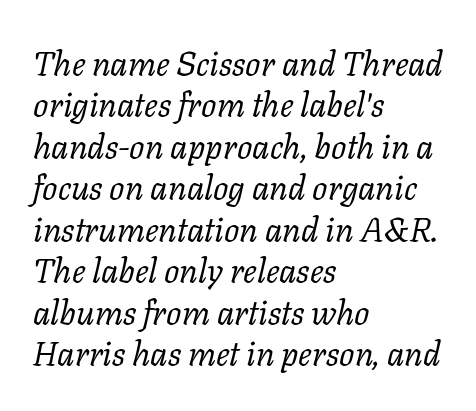
{"serif": "yes", "italic": "yes", "lean": "right", "slant_degrees": 11, "bold": "no", "weight": "regular", "width": "normal", "stroke_contrast": "low", "x_height": "medium", "monospaced": "no", "underline": "no", "align": "left", "line_spacing_ratio": 1.22, "letter_spacing": "normal", "letter_spacing_em": 0.0, "glyph_px": 34}
